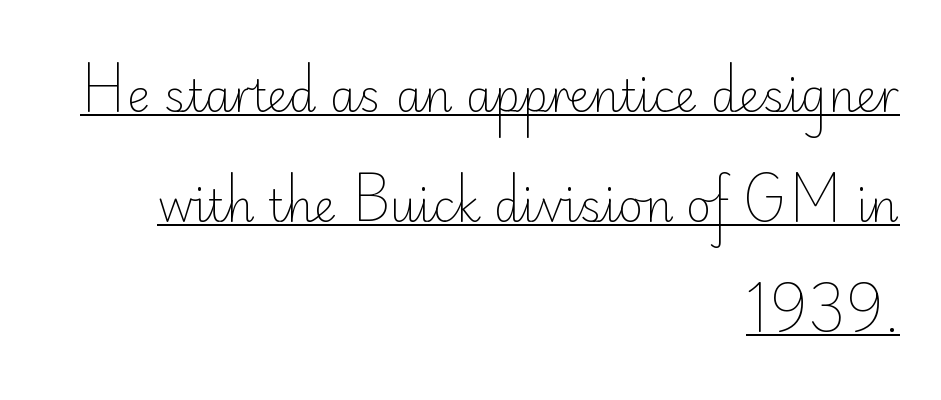
Q: Is the text bold? A: No.
Q: Is the text italic (slanted)? A: No, it is upright.
Q: Is the typeface a serif or a sans-serif typeface? A: Sans-serif.
Q: Is the text underlined? A: Yes.
Q: How is the paragraph aligned? A: Right-aligned.
Q: Is the spacing between letters normal or unusually wide? A: Normal.
Q: Is the spacing between lines tight, normal or loose? A: Loose.
Q: Width (condensed, normal, or wide)? A: Normal.
Q: Stroke contrast? A: Low.
Q: x-height? A: Small.
Q: Monospaced? A: No.
